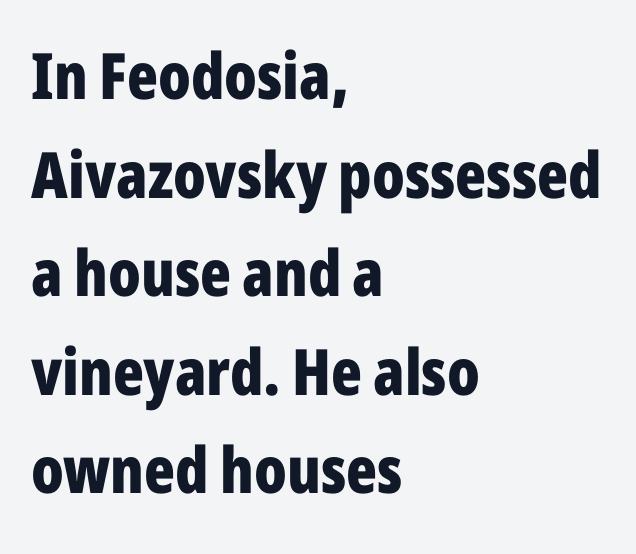
The image shows 64 px bold, condensed sans-serif type, upright; set left-aligned, normal line spacing (1.54x), normal letter spacing, not underlined; low stroke contrast and a medium x-height.
